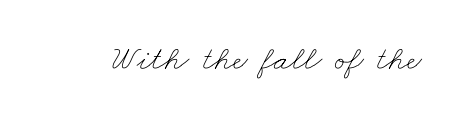
Q: Is the text bold? A: No.
Q: Is the text underlined? A: No.
Q: Is the spacing between letters normal or unusually wide? A: Normal.
Q: Width (condensed, normal, or wide)? A: Wide.
Q: Stroke contrast? A: Low.
Q: x-height? A: Small.
Q: Monospaced? A: No.
